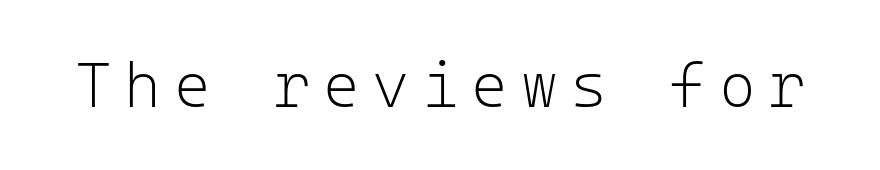
The image shows 63 px light sans-serif type, upright, monospaced; set unusually wide letter spacing (+0.2 em), not underlined; low stroke contrast and a medium x-height.
